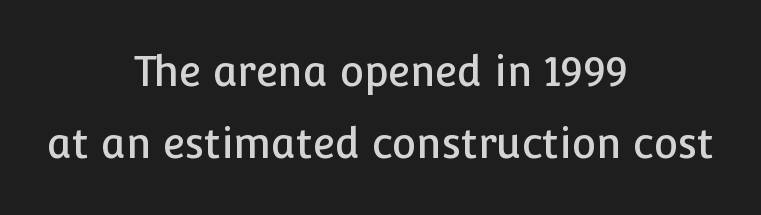
Q: Is the text italic (slanted)? A: No, it is upright.
Q: Is the typeface a serif or a sans-serif typeface? A: Sans-serif.
Q: Is the text underlined? A: No.
Q: How is the paragraph aligned? A: Centered.
Q: Is the spacing between letters normal or unusually wide? A: Normal.
Q: Width (condensed, normal, or wide)? A: Normal.
Q: Stroke contrast? A: Low.
Q: x-height? A: Medium.
Q: Monospaced? A: No.
